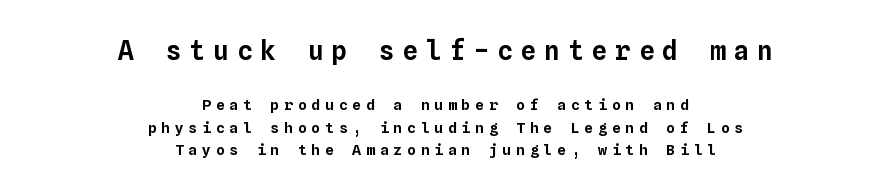
The strip under each line holds only bare page. Notice how the passage keeps no hard edge, just a central spine. Of the two passages, the one on top uses the larger point size. Vertical spacing — default. Tracking here is generous; glyphs stand well apart from one another.
